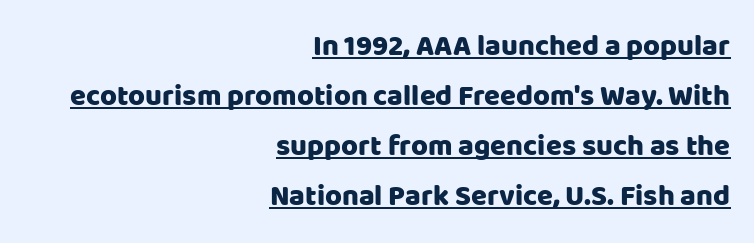
Tracking here is standard; glyphs follow each other at the usual distance. No feet cap the strokes, marking this as sans-serif type. Posture: upright roman. Has an underline been added? It has. Where is the straight margin? On the right.
